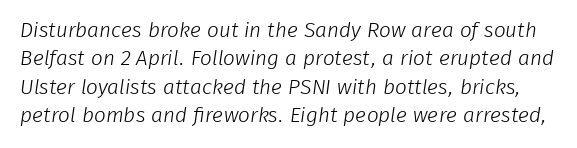
The image shows 21 px text type; set normal line spacing (1.35x), normal letter spacing, not underlined.
